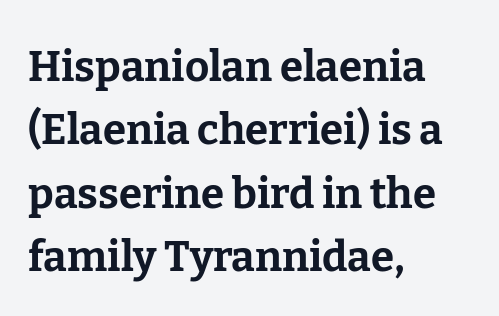
Horizontally, the lines are justified to the leading edge only. In terms of letterspacing, this is plain default setting. Clear beneath every line of the passage. Summary of weight: heavy, a full bold. Leading matches the norm, producing a regular column. Spacing verdict: proportional, widths tailored to each character.
